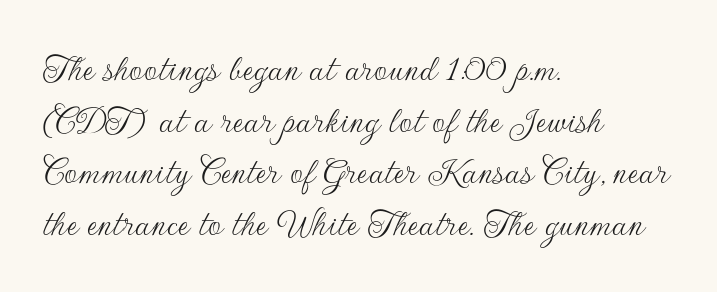
A bare baseline throughout the passage. These lines sit exactly where default settings would place them. Reading down the block, your eye returns to a fixed left position each line. Unlike a traditional serif, this face leaves its strokes unadorned. Each stroke keeps to a modest, everyday thickness or less.
